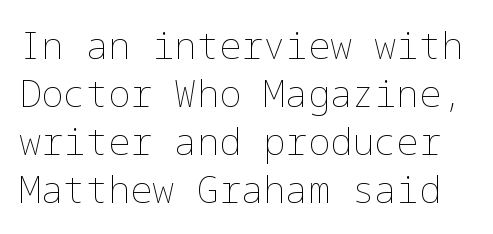
{"italic": "no", "bold": "no", "weight": "thin", "width": "normal", "stroke_contrast": "low", "x_height": "medium", "underline": "no", "line_spacing": "normal", "line_spacing_ratio": 1.3, "letter_spacing": "normal", "letter_spacing_em": 0.0, "glyph_px": 37}
